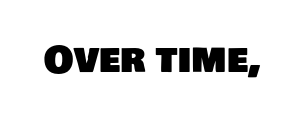
I'd call this a sans setting — the letters go barefoot. Just letters on the line, the space beneath them empty. The face used here is proportionally spaced, like ordinary book or web type. Glyph-to-glyph distance matches everyday printed text.
